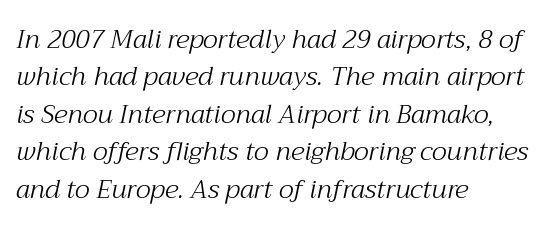
Q: Is the text bold? A: No.
Q: Is the text italic (slanted)? A: Yes, it leans right by about 12 degrees.
Q: Is the text underlined? A: No.
Q: How is the paragraph aligned? A: Left-aligned.
Q: Is the spacing between letters normal or unusually wide? A: Normal.
Q: Is the spacing between lines tight, normal or loose? A: Normal.
